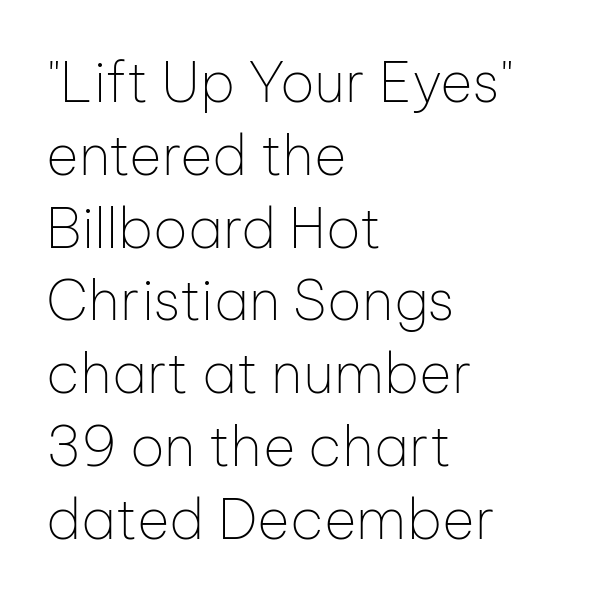
The image shows 56 px thin sans-serif type, upright; set left-aligned, normal line spacing (1.3x), normal letter spacing, not underlined; low stroke contrast and a medium x-height.
